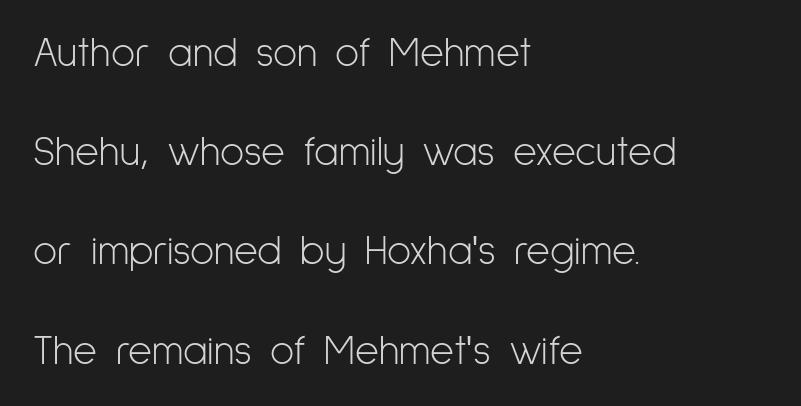
These lines are set flush left with a ragged right edge. The string is rendered with underlining switched off. Characters follow at the spacing the type designer built in. Note the varied advance widths — an 'i' is clearly narrower than an 'm'.
